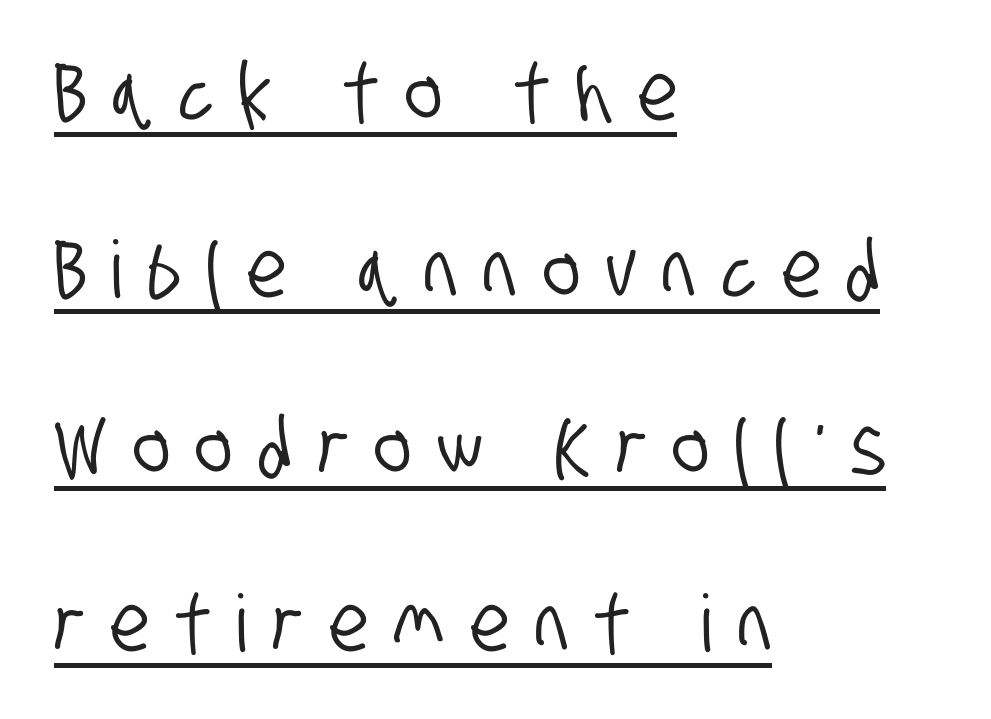
The image shows 79 px condensed sans-serif type; set left-aligned, loose line spacing (2.24x), unusually wide letter spacing (+0.33 em), underlined; low stroke contrast and a large x-height.
